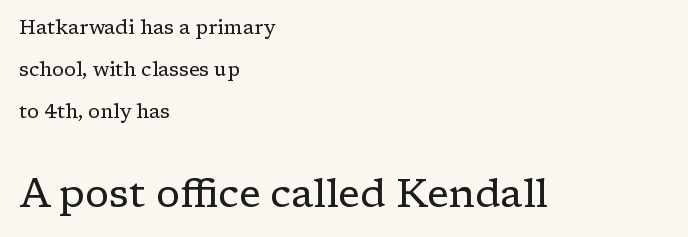
{"serif": "yes", "italic": "no", "bold": "no", "weight": "regular", "width": "normal", "stroke_contrast": "low", "x_height": "medium", "monospaced": "no", "underline": "no", "align": "left", "line_spacing": "loose", "line_spacing_ratio": 2.1, "letter_spacing": "normal", "letter_spacing_em": 0.0, "larger_block": "second", "size_ratio": 2.0, "glyph_px": 40}
